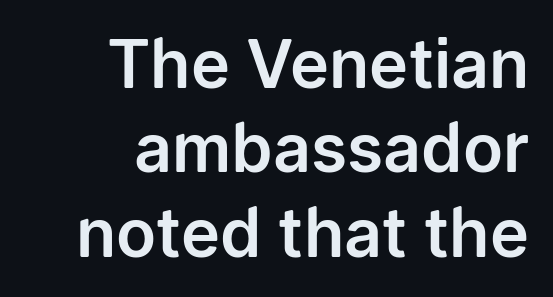
Here the designer chose a conventional face with non-uniform glyph widths. The font family rendered here belongs to the sans-serif group. Just letters on the line, the space beneath them empty. Visually the block forms a straight wall on the right and a jagged coastline on the left. Line spacing here is normal.
